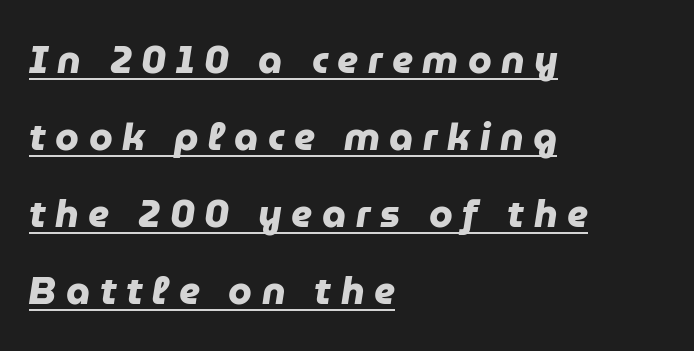
{"serif": "no", "bold": "yes", "weight": "heavy", "width": "normal", "stroke_contrast": "low", "x_height": "medium", "monospaced": "no", "underline": "yes", "align": "left", "line_spacing": "loose", "line_spacing_ratio": 2.03, "letter_spacing": "wide", "letter_spacing_em": 0.25, "glyph_px": 38}
